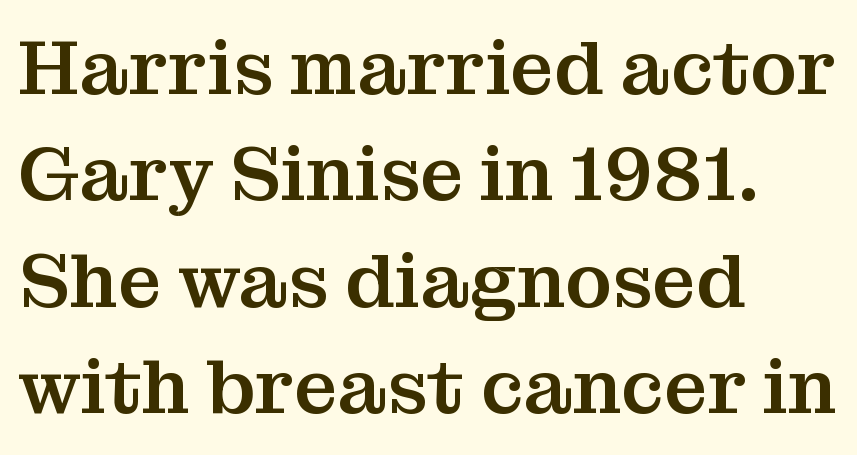
{"serif": "yes", "italic": "no", "width": "normal", "stroke_contrast": "medium", "x_height": "medium", "monospaced": "no", "underline": "no", "align": "left", "line_spacing": "normal", "line_spacing_ratio": 1.38, "letter_spacing": "normal", "letter_spacing_em": 0.0, "glyph_px": 77}
